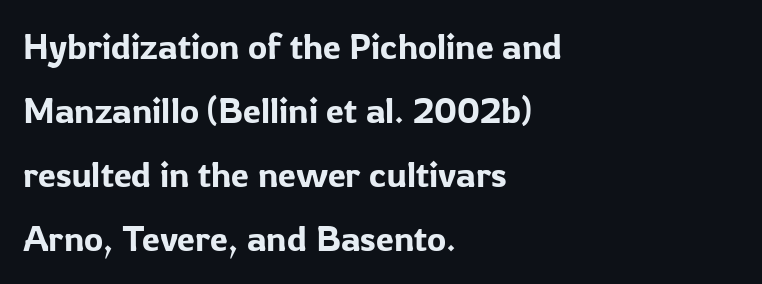
{"serif": "no", "italic": "no", "width": "normal", "stroke_contrast": "low", "x_height": "medium", "monospaced": "no", "underline": "no", "align": "left", "line_spacing_ratio": 1.78, "letter_spacing": "normal", "letter_spacing_em": 0.0, "glyph_px": 36}
